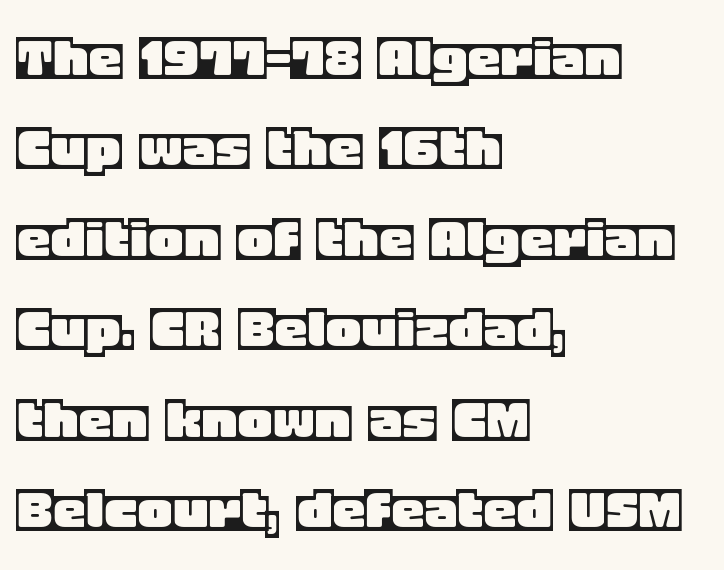
Layout note: lines flush left. Ordinary non-slanted type is in use. These lines are rendered in a variable-pitch font. Quick note: interline space is typical. Underline: absent. No extra tracking has been applied to these lines.
